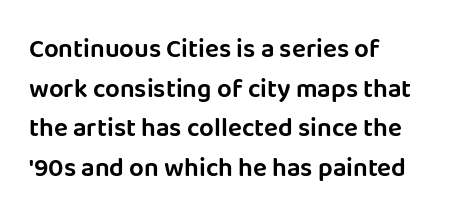
Q: Is the text italic (slanted)? A: No, it is upright.
Q: Is the text underlined? A: No.
Q: How is the paragraph aligned? A: Left-aligned.
Q: Is the spacing between letters normal or unusually wide? A: Normal.
Q: Is the spacing between lines tight, normal or loose? A: Normal.
